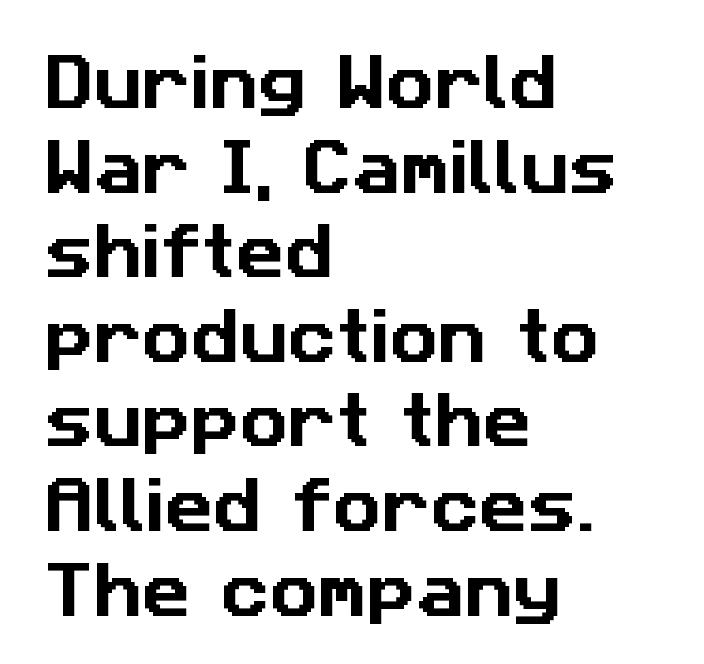
{"serif": "no", "width": "normal", "stroke_contrast": "low", "x_height": "medium", "monospaced": "no", "underline": "no", "align": "left", "line_spacing": "normal", "line_spacing_ratio": 1.41, "letter_spacing": "normal", "letter_spacing_em": 0.0, "glyph_px": 60}
